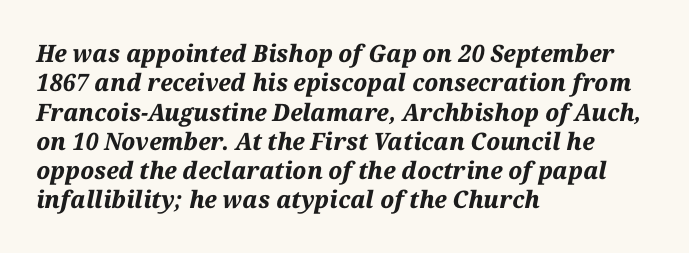
Q: Is the text bold? A: Yes.
Q: Is the text italic (slanted)? A: Yes, it leans right by about 12 degrees.
Q: Is the text underlined? A: No.
Q: How is the paragraph aligned? A: Left-aligned.
Q: Is the spacing between letters normal or unusually wide? A: Normal.
